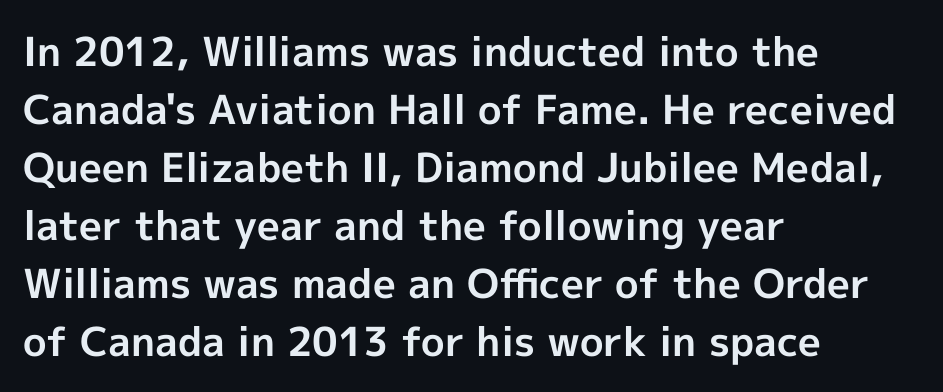
Q: Is the text bold? A: Yes.
Q: Is the text italic (slanted)? A: No, it is upright.
Q: Is the typeface a serif or a sans-serif typeface? A: Sans-serif.
Q: Is the text underlined? A: No.
Q: How is the paragraph aligned? A: Left-aligned.
Q: Is the spacing between letters normal or unusually wide? A: Normal.
Q: Is the spacing between lines tight, normal or loose? A: Normal.
Q: Width (condensed, normal, or wide)? A: Normal.
Q: x-height? A: Medium.
Q: Monospaced? A: No.
